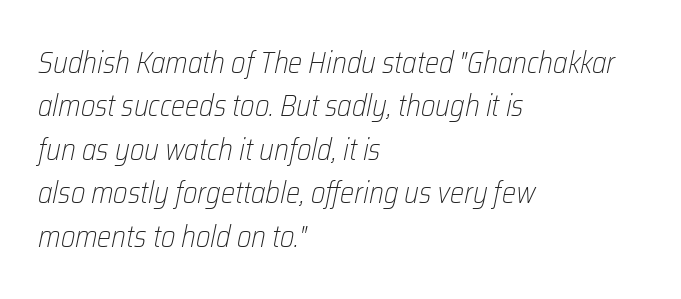
The image shows 30 px light, condensed type, italic (leaning right); set left-aligned, normal line spacing (1.45x), normal letter spacing, not underlined; low stroke contrast and a medium x-height.
